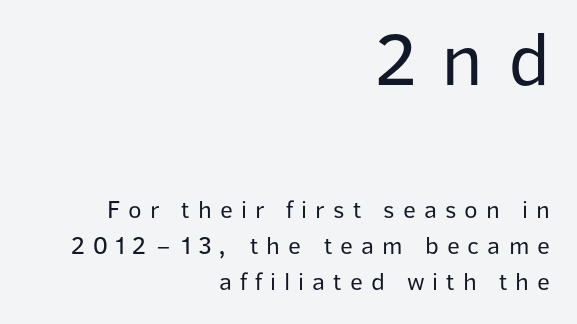
The image shows 76 px regular-weight sans-serif type, upright; set right-aligned, normal line spacing (1.45x), unusually wide letter spacing (+0.32 em), not underlined; the first (top) block is 3.04x larger; low stroke contrast and a medium x-height.
